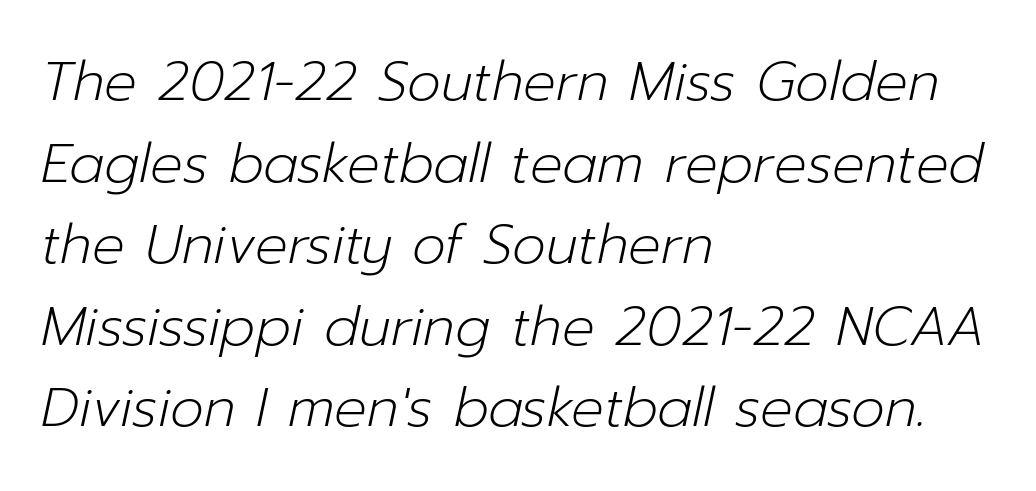
Q: Is the text bold? A: No.
Q: Is the text italic (slanted)? A: Yes, it leans right by about 12 degrees.
Q: Is the text underlined? A: No.
Q: How is the paragraph aligned? A: Left-aligned.
Q: Is the spacing between letters normal or unusually wide? A: Normal.
Q: Is the spacing between lines tight, normal or loose? A: Normal.
Q: Width (condensed, normal, or wide)? A: Normal.
Q: Stroke contrast? A: Low.
Q: x-height? A: Medium.
Q: Monospaced? A: No.
